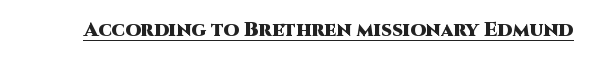
{"italic": "no", "bold": "yes", "underline": "yes", "letter_spacing": "normal", "letter_spacing_em": 0.0, "glyph_px": 20}
